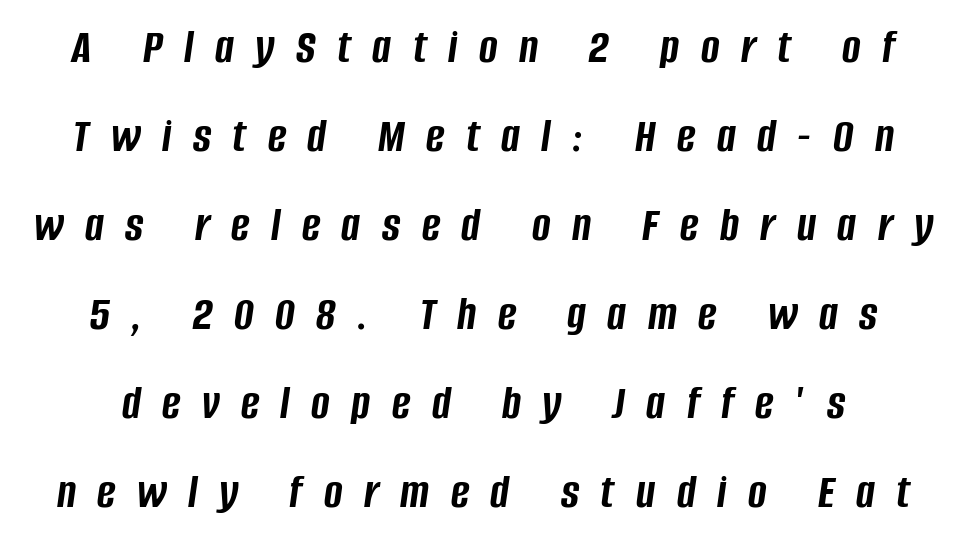
{"italic": "yes", "lean": "right", "slant_degrees": 8, "bold": "yes", "weight": "semibold", "width": "condensed", "stroke_contrast": "low", "x_height": "large", "monospaced": "no", "underline": "no", "align": "center", "line_spacing_ratio": 1.78, "letter_spacing": "wide", "letter_spacing_em": 0.43, "glyph_px": 50}
